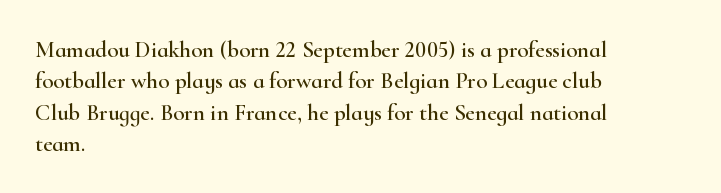
{"italic": "no", "underline": "no", "align": "left", "line_spacing": "normal", "line_spacing_ratio": 1.36, "letter_spacing": "normal", "letter_spacing_em": 0.0, "glyph_px": 23}
